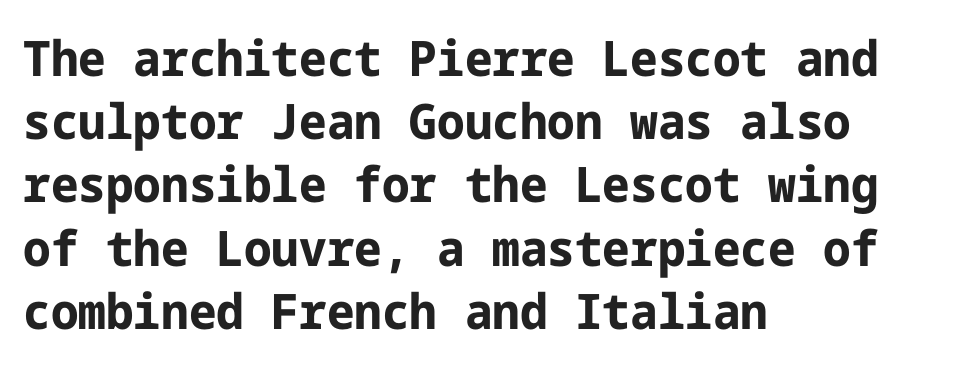
{"serif": "no", "italic": "no", "bold": "yes", "weight": "bold", "width": "normal", "stroke_contrast": "low", "x_height": "medium", "underline": "no", "align": "left", "line_spacing": "normal", "line_spacing_ratio": 1.29, "letter_spacing": "normal", "letter_spacing_em": 0.0, "glyph_px": 49}
